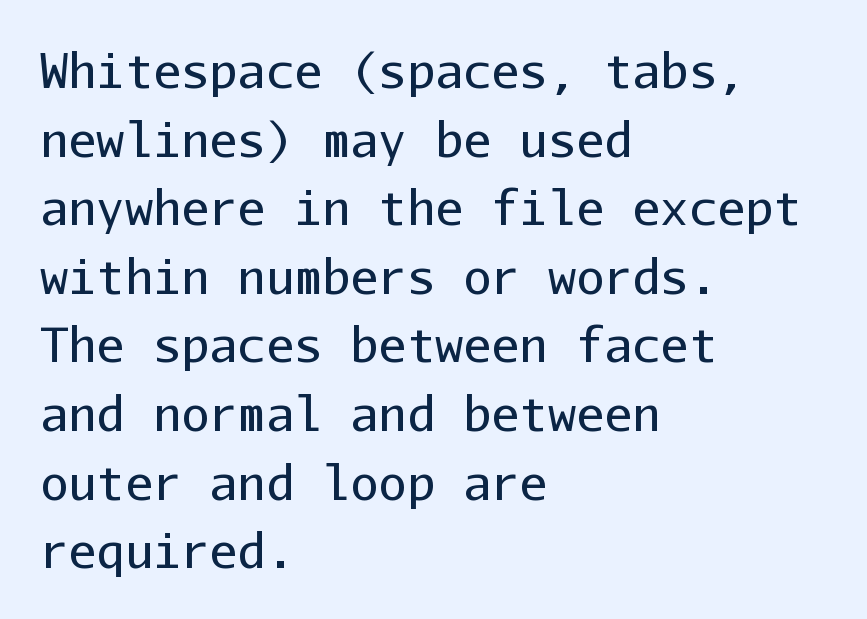
Q: Is the text bold? A: No.
Q: Is the text italic (slanted)? A: No, it is upright.
Q: Is the typeface a serif or a sans-serif typeface? A: Sans-serif.
Q: Is the text underlined? A: No.
Q: How is the paragraph aligned? A: Left-aligned.
Q: Is the spacing between letters normal or unusually wide? A: Normal.
Q: Is the spacing between lines tight, normal or loose? A: Normal.
Q: Width (condensed, normal, or wide)? A: Normal.
Q: Stroke contrast? A: Low.
Q: x-height? A: Medium.
Q: Monospaced? A: Yes.
